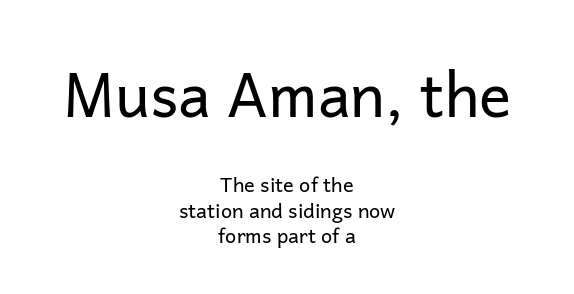
The image shows 60 px regular-weight sans-serif type, upright; set centered, normal line spacing (1.27x), normal letter spacing, not underlined; the first (top) block is 3.0x larger; low stroke contrast and a medium x-height.
